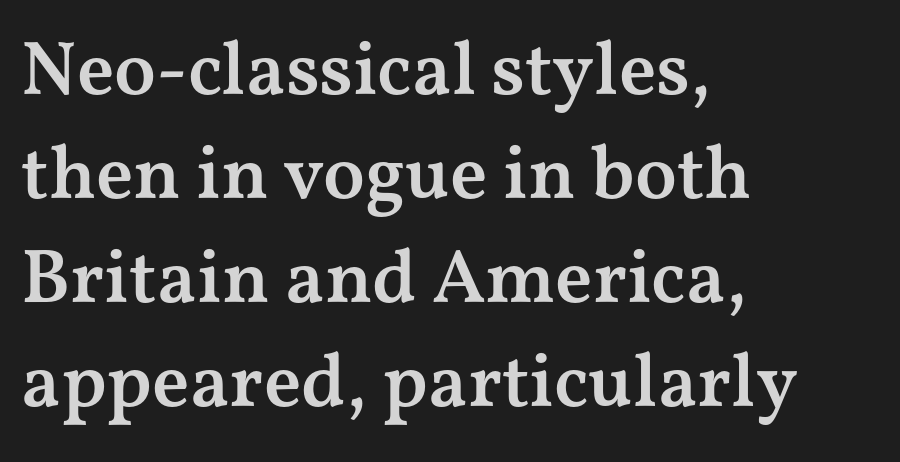
{"serif": "yes", "italic": "no", "bold": "semi", "weight": "semibold", "width": "wide", "stroke_contrast": "medium", "x_height": "medium", "monospaced": "no", "underline": "no", "align": "left", "line_spacing": "normal", "line_spacing_ratio": 1.37, "letter_spacing": "normal", "letter_spacing_em": 0.0, "glyph_px": 76}
